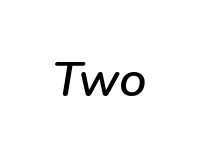
Here the designer chose a conventional face with non-uniform glyph widths. Standard letterfit; no display-style spreading of the glyphs. Each row of text sits above clean, open space. It's the slanting kind of type.
